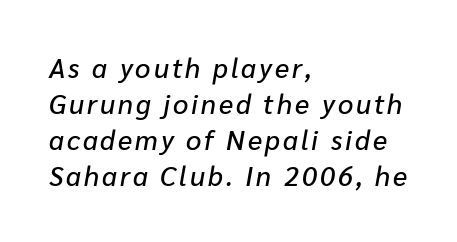
{"italic": "yes", "lean": "right", "slant_degrees": 10, "underline": "no", "align": "left", "line_spacing": "normal", "line_spacing_ratio": 1.33, "glyph_px": 27}
